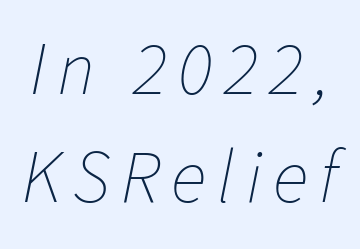
Words float on clear page, feet unadorned. The leading is moderate, giving the passage an even texture. Stem width sits at or under what a default text font uses. The letters advance in unequal steps, a hallmark of proportional type. The axis of the letterforms is tilted away from vertical.
